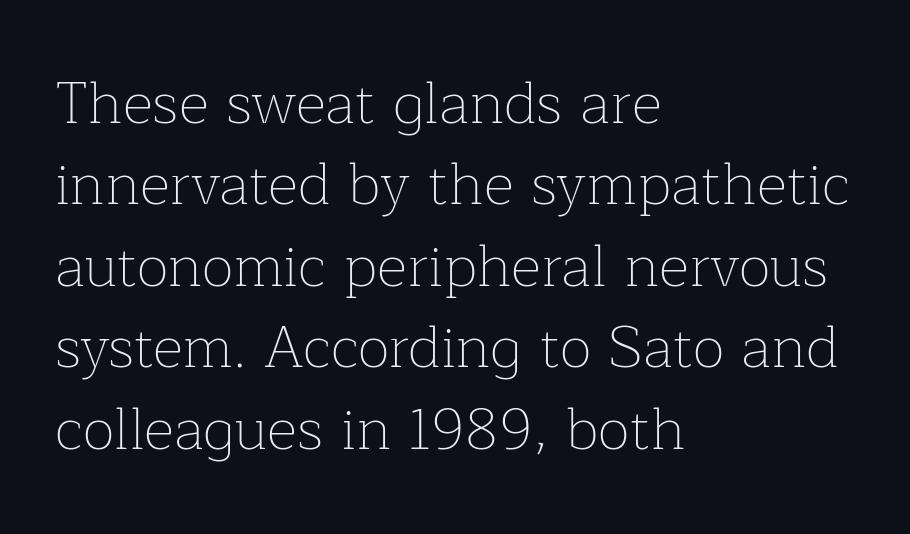
{"serif": "yes", "italic": "no", "bold": "no", "weight": "thin", "width": "normal", "stroke_contrast": "low", "x_height": "medium", "monospaced": "no", "underline": "no", "align": "left", "line_spacing": "normal", "line_spacing_ratio": 1.38, "letter_spacing": "normal", "letter_spacing_em": 0.0, "glyph_px": 59}
